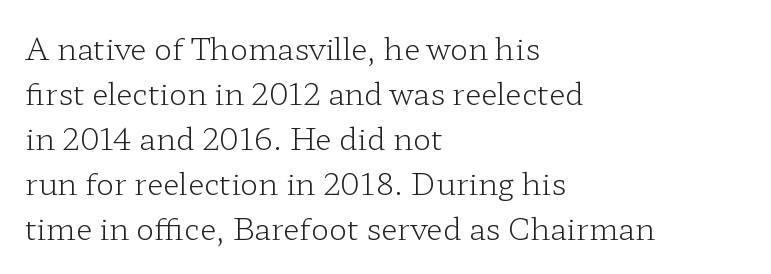
The image shows 30 px light, wide serif type, upright; set left-aligned, normal line spacing (1.5x), normal letter spacing, not underlined; low stroke contrast and a medium x-height.
